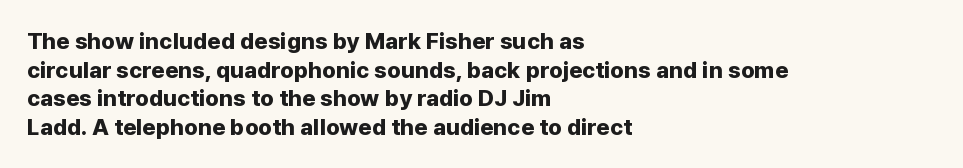
The image shows 23 px bold type, upright; set left-aligned, line spacing 1.24x, normal letter spacing, not underlined.
